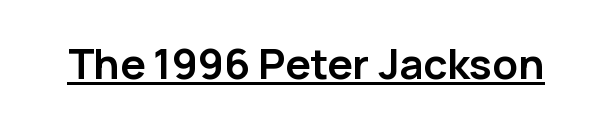
Q: Is the text bold? A: Yes.
Q: Is the text italic (slanted)? A: No, it is upright.
Q: Is the typeface a serif or a sans-serif typeface? A: Sans-serif.
Q: Is the text underlined? A: Yes.
Q: Is the spacing between letters normal or unusually wide? A: Normal.
Q: Width (condensed, normal, or wide)? A: Normal.
Q: Stroke contrast? A: Low.
Q: x-height? A: Medium.
Q: Monospaced? A: No.
